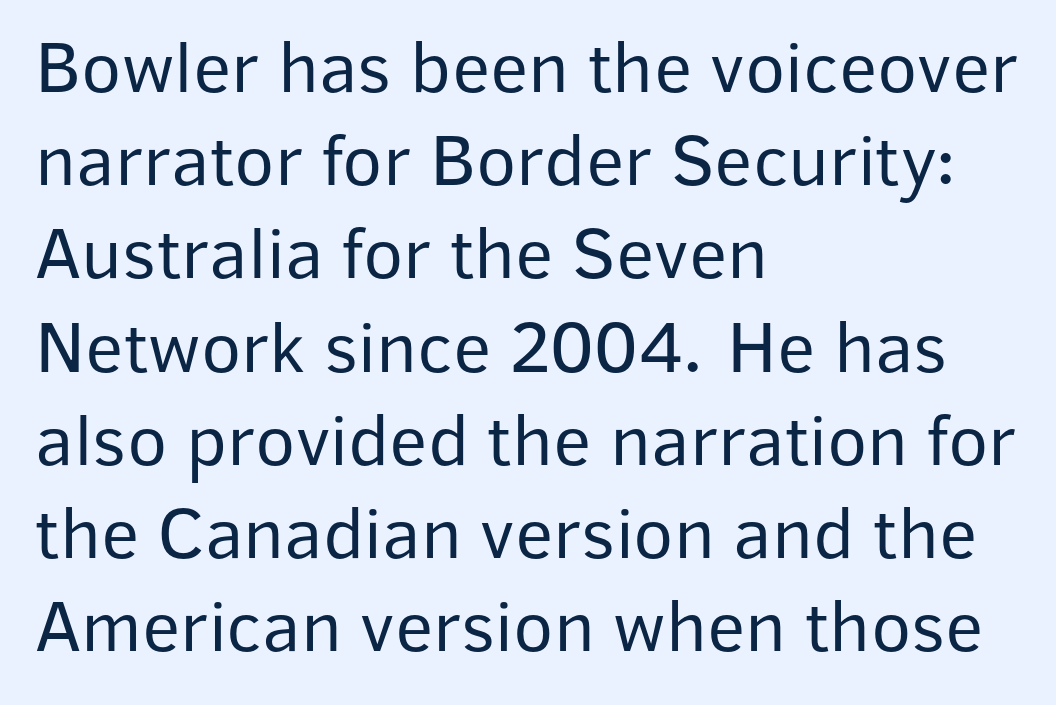
Caption: multi-line text, flush left, ragged right. The designer left line spacing at the default. What kind of face is this? One without serifs — a sans. Each letter keeps its own natural width here, so spacing adapts to shape.
